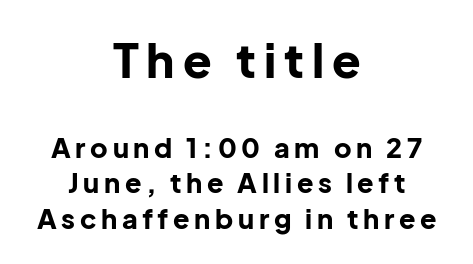
Q: Is the text bold? A: Yes.
Q: Is the text italic (slanted)? A: No, it is upright.
Q: Is the typeface a serif or a sans-serif typeface? A: Sans-serif.
Q: Is the text underlined? A: No.
Q: How is the paragraph aligned? A: Centered.
Q: Is the spacing between lines tight, normal or loose? A: Normal.
Q: Which block of text is set in a larger size, the first (top) or the second (bottom)? A: The first (top) one.
Q: Width (condensed, normal, or wide)? A: Normal.
Q: Stroke contrast? A: Low.
Q: x-height? A: Medium.
Q: Monospaced? A: No.
